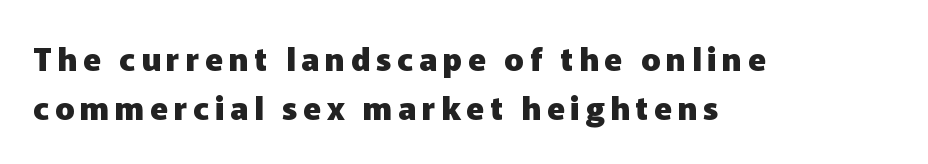
Q: Is the text bold? A: Yes.
Q: Is the text italic (slanted)? A: No, it is upright.
Q: Is the typeface a serif or a sans-serif typeface? A: Sans-serif.
Q: Is the text underlined? A: No.
Q: How is the paragraph aligned? A: Left-aligned.
Q: Is the spacing between lines tight, normal or loose? A: Normal.
Q: Width (condensed, normal, or wide)? A: Normal.
Q: Stroke contrast? A: Low.
Q: x-height? A: Medium.
Q: Monospaced? A: No.
